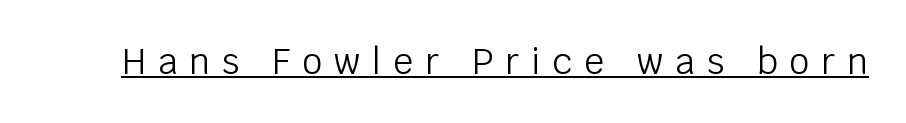
{"serif": "no", "italic": "no", "bold": "no", "weight": "light", "width": "normal", "stroke_contrast": "low", "x_height": "large", "monospaced": "no", "underline": "yes", "letter_spacing": "wide", "letter_spacing_em": 0.34, "glyph_px": 35}
